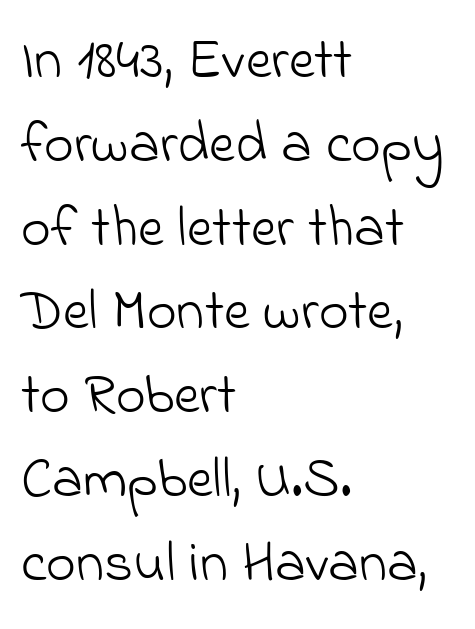
The image shows 57 px light sans-serif type; set left-aligned, normal line spacing (1.47x), normal letter spacing, not underlined; low stroke contrast and a small x-height.
